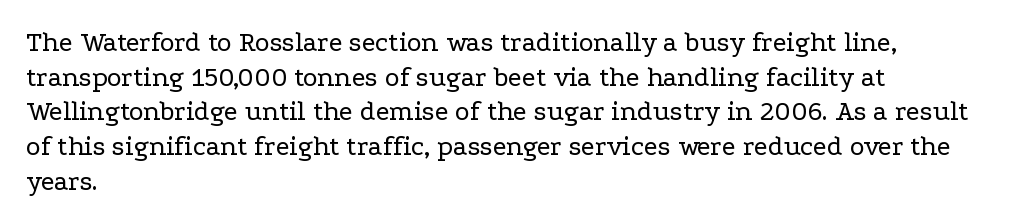
Q: Is the text bold? A: No.
Q: Is the text italic (slanted)? A: No, it is upright.
Q: Is the typeface a serif or a sans-serif typeface? A: Serif.
Q: Is the text underlined? A: No.
Q: How is the paragraph aligned? A: Left-aligned.
Q: Is the spacing between letters normal or unusually wide? A: Normal.
Q: Width (condensed, normal, or wide)? A: Wide.
Q: Stroke contrast? A: Low.
Q: x-height? A: Medium.
Q: Monospaced? A: No.
